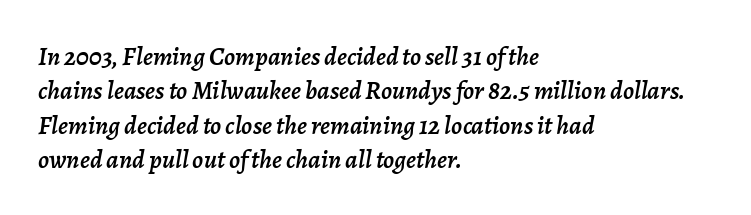
Q: Is the text italic (slanted)? A: Yes, it leans right by about 7 degrees.
Q: Is the text underlined? A: No.
Q: How is the paragraph aligned? A: Left-aligned.
Q: Is the spacing between letters normal or unusually wide? A: Normal.
Q: Is the spacing between lines tight, normal or loose? A: Normal.
